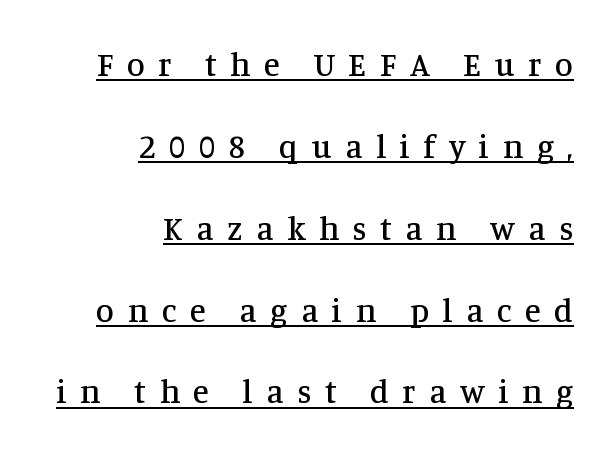
{"serif": "yes", "italic": "no", "width": "normal", "stroke_contrast": "medium", "x_height": "large", "monospaced": "no", "underline": "yes", "align": "right", "line_spacing": "loose", "line_spacing_ratio": 2.48, "letter_spacing": "wide", "letter_spacing_em": 0.41, "glyph_px": 33}
